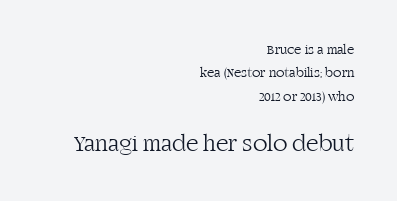
Top chunk: small. Bottom chunk: large. Horizontal bands of white between lines are of average thickness. Bold? No — there's no thickening of the strokes. The rendering keeps characters at their native spacing. Unlike italic type, these characters show no tilt at all.
